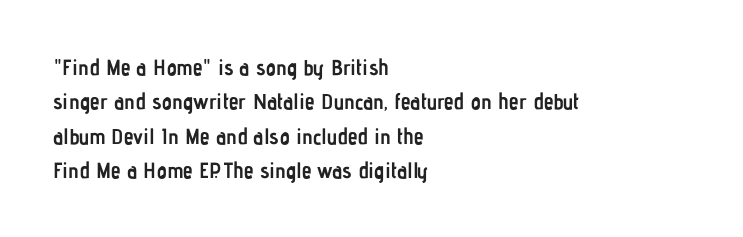
The image shows 22 px bold type, upright; set left-aligned, normal line spacing (1.56x), normal letter spacing, not underlined.
